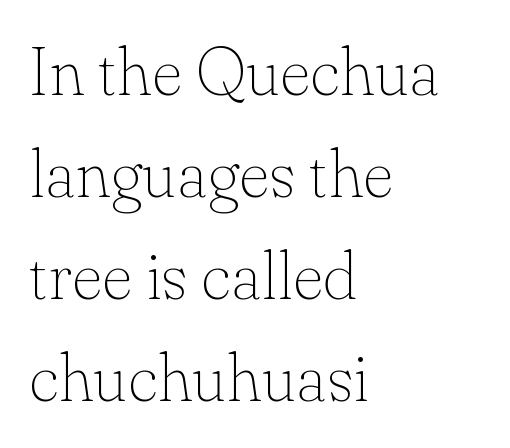
Every row of glyphs begins at an identical x-position on the left. Is there any slant? The stems are plumb. The passage shown is not underscored anywhere. The rendering uses natural spacing where letterforms have individual widths. Standard letterfit; no display-style spreading of the glyphs. I'd call this a serif setting — the letters wear small feet.
